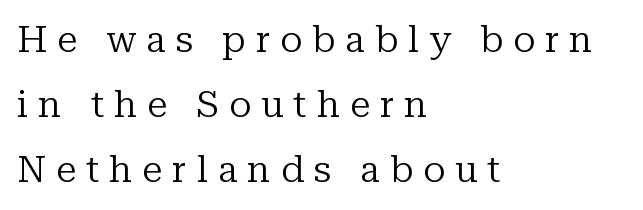
The image shows 37 px regular-weight serif type, upright; set left-aligned, line spacing 1.76x, unusually wide letter spacing (+0.27 em), not underlined; low stroke contrast and a medium x-height.
